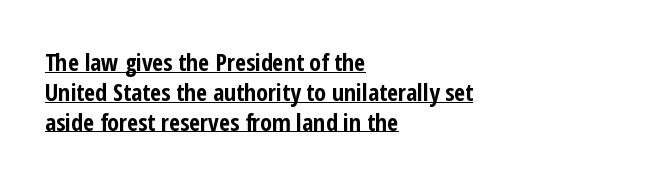
Q: Is the text bold? A: Yes.
Q: Is the text italic (slanted)? A: No, it is upright.
Q: Is the text underlined? A: Yes.
Q: How is the paragraph aligned? A: Left-aligned.
Q: Is the spacing between letters normal or unusually wide? A: Normal.
